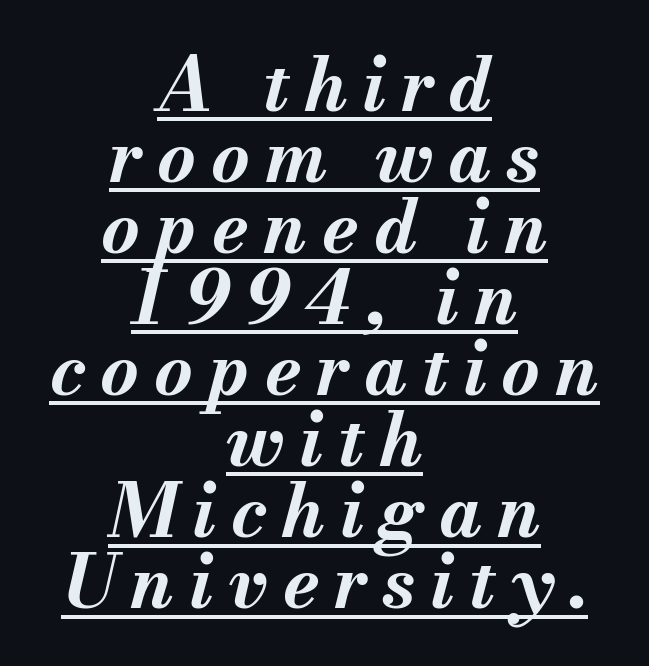
{"italic": "yes", "lean": "right", "slant_degrees": 13, "bold": "yes", "weight": "bold", "width": "normal", "stroke_contrast": "medium", "x_height": "small", "monospaced": "no", "underline": "yes", "align": "center", "line_spacing": "tight", "line_spacing_ratio": 0.96, "letter_spacing": "wide", "letter_spacing_em": 0.2, "glyph_px": 74}
